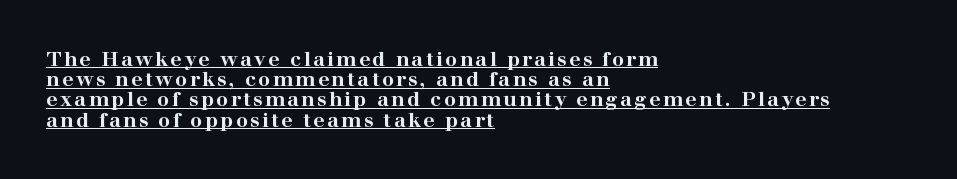
The image shows 20 px bold type, upright; set left-aligned, tight line spacing (1.01x), underlined.
